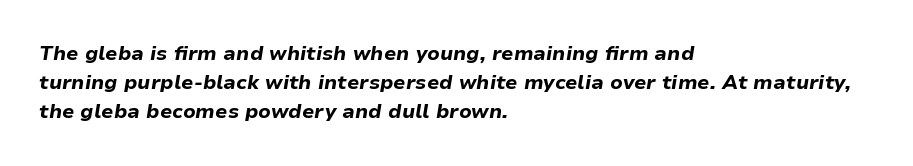
{"italic": "yes", "lean": "right", "slant_degrees": 9, "bold": "yes", "underline": "no", "align": "left", "line_spacing": "normal", "line_spacing_ratio": 1.46, "letter_spacing": "normal", "letter_spacing_em": 0.0, "glyph_px": 20}
